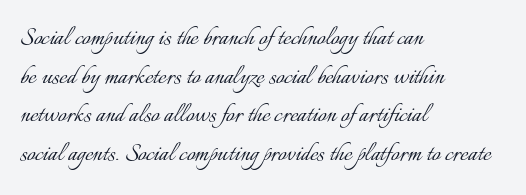
{"bold": "no", "weight": "light", "width": "normal", "stroke_contrast": "low", "x_height": "small", "monospaced": "no", "underline": "no", "align": "left", "line_spacing": "normal", "line_spacing_ratio": 1.29, "letter_spacing": "normal", "letter_spacing_em": 0.0, "glyph_px": 30}
